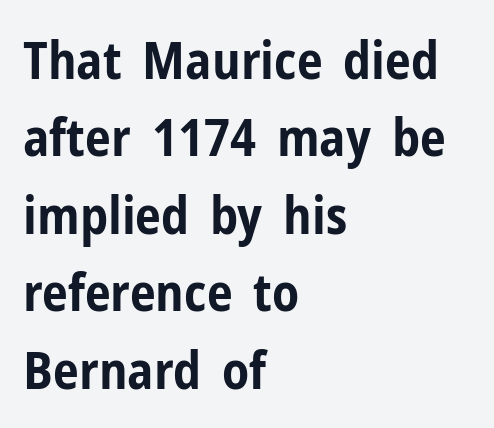
The image shows 52 px bold, condensed sans-serif type, upright; set left-aligned, normal line spacing (1.49x), normal letter spacing, not underlined; low stroke contrast and a medium x-height.
